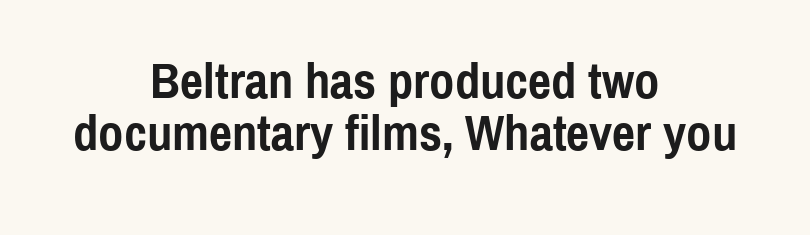
Tightly led — the rows are bunched. Honestly, there is no underline to notice here at all. Leftover space on each line is divided equally before and after the words. Check where the strokes stop: nothing finishes them off — pure sans. The characters look thick and weighty, a clear bold.
